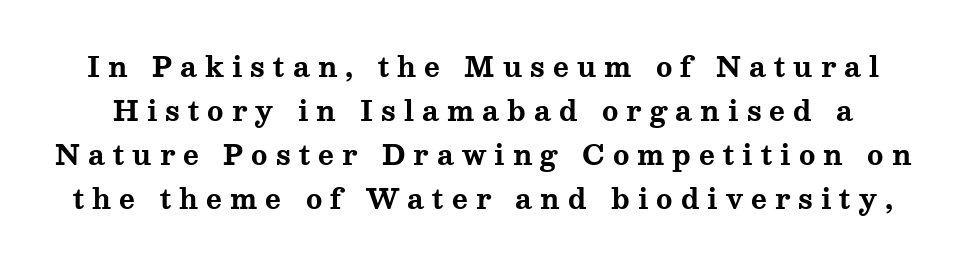
The rendering inserts visible extra space after every character. Is the type bold? Yes — the strokes are clearly thick and heavy. A typesetter would mark this as roman, not italic. Letters rest on an invisible, unmarked baseline. Horizontal bands of white between lines are of average thickness.
